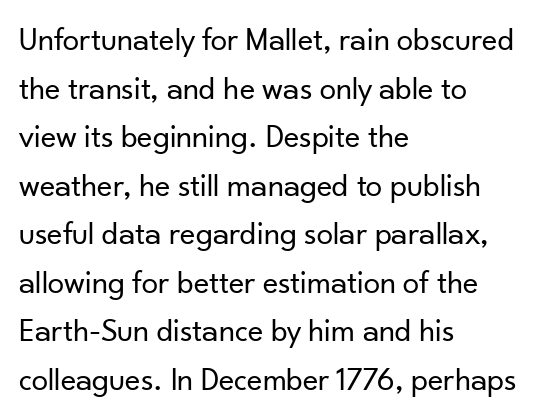
Q: Is the text bold? A: No.
Q: Is the text italic (slanted)? A: No, it is upright.
Q: Is the typeface a serif or a sans-serif typeface? A: Sans-serif.
Q: Is the text underlined? A: No.
Q: How is the paragraph aligned? A: Left-aligned.
Q: Is the spacing between letters normal or unusually wide? A: Normal.
Q: Is the spacing between lines tight, normal or loose? A: Normal.
Q: Width (condensed, normal, or wide)? A: Normal.
Q: Stroke contrast? A: Low.
Q: x-height? A: Small.
Q: Monospaced? A: No.
